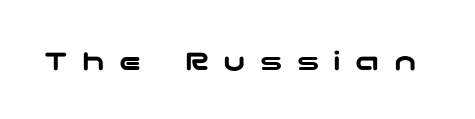
{"serif": "no", "italic": "no", "width": "wide", "stroke_contrast": "low", "x_height": "medium", "underline": "no", "letter_spacing": "wide", "letter_spacing_em": 0.48, "glyph_px": 30}
